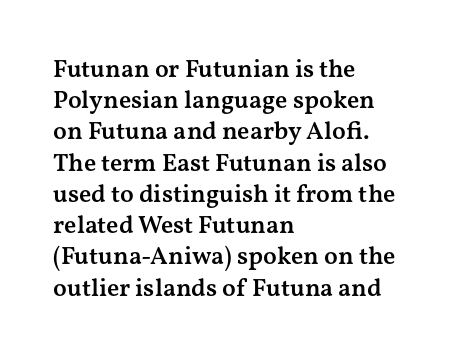
The vertical gap from one line to the next is medium. This sample is left-justified, so line endings fall wherever the words run out. Check under the words: just untouched page. Honestly, the letter spacing is just normal — you wouldn't notice it. Does the lettering tilt? It doesn't — this is upright. Typesetter's note: demi weight, one step under bold.
